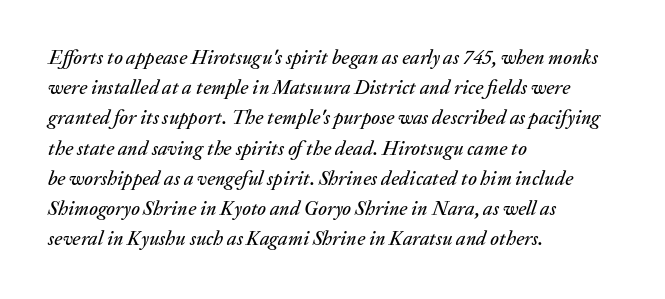
The image shows 20 px text type, italic (leaning right); set left-aligned, normal line spacing (1.51x), normal letter spacing, not underlined.
